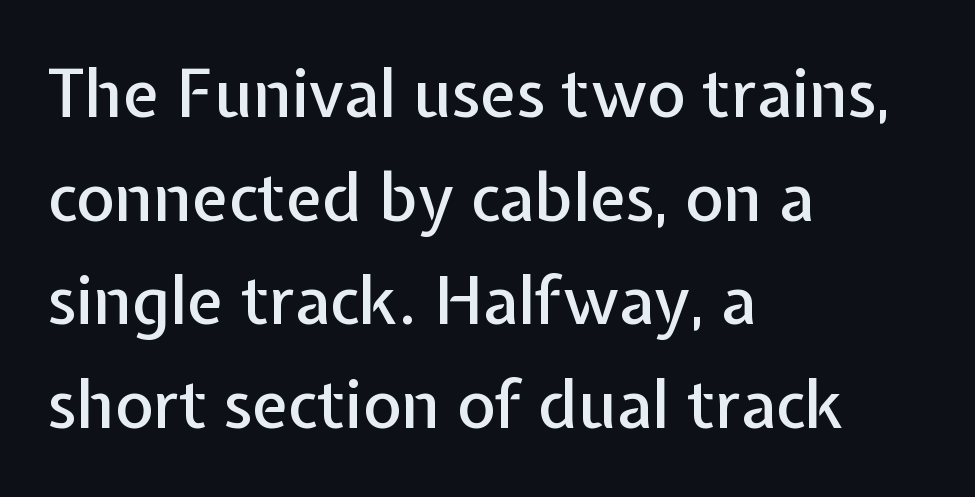
The image shows 66 px sans-serif type, upright; set left-aligned, normal line spacing (1.57x), normal letter spacing, not underlined; low stroke contrast and a medium x-height.
